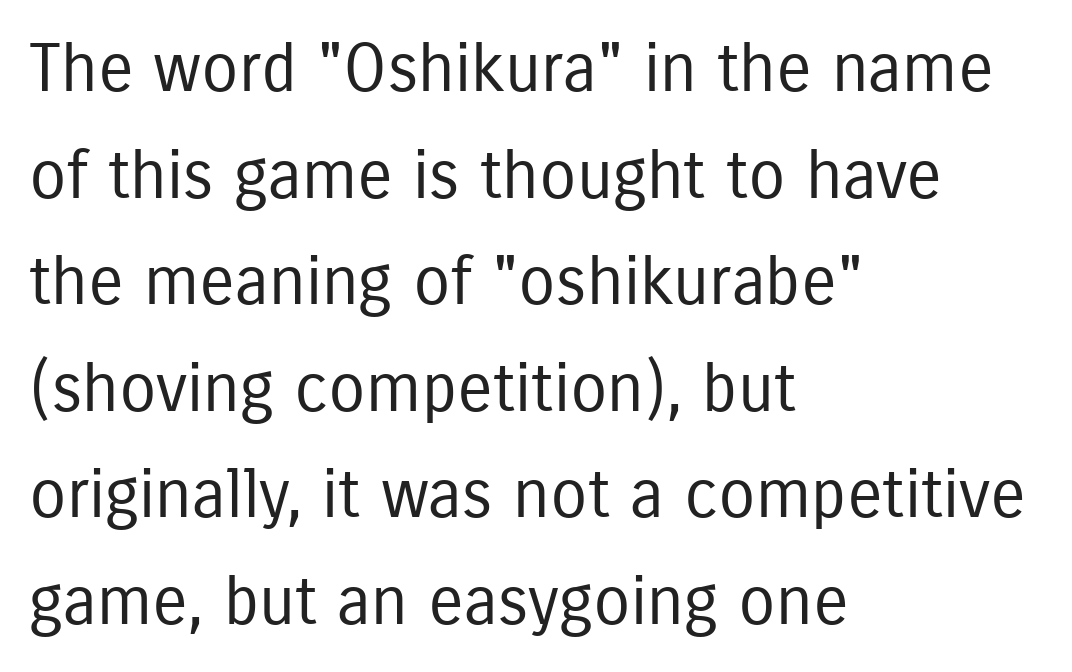
{"serif": "no", "italic": "no", "bold": "no", "weight": "regular", "width": "condensed", "stroke_contrast": "low", "x_height": "medium", "monospaced": "no", "underline": "no", "align": "left", "line_spacing": "normal", "line_spacing_ratio": 1.59, "letter_spacing": "normal", "letter_spacing_em": 0.0, "glyph_px": 67}
